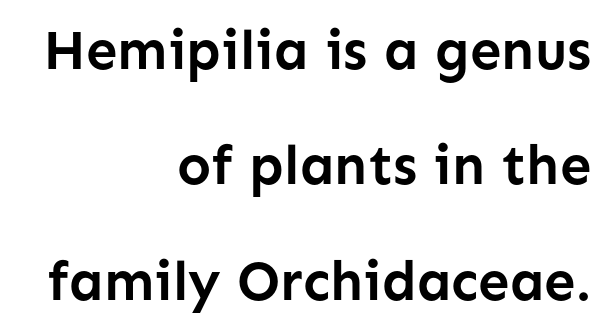
Nope, no serifs anywhere on these letters. Look at the tracking — it's just the regular setting, nothing added. Typographic density is high because the face is bold. This sample uses an upright cut, with every glyph sitting square on the baseline.
